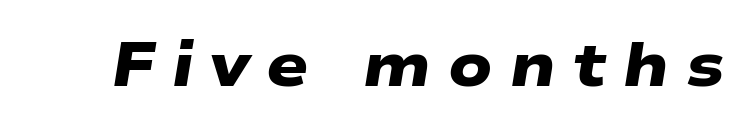
The image shows 62 px heavy, wide sans-serif type; set unusually wide letter spacing (+0.27 em), not underlined; low stroke contrast and a medium x-height.
